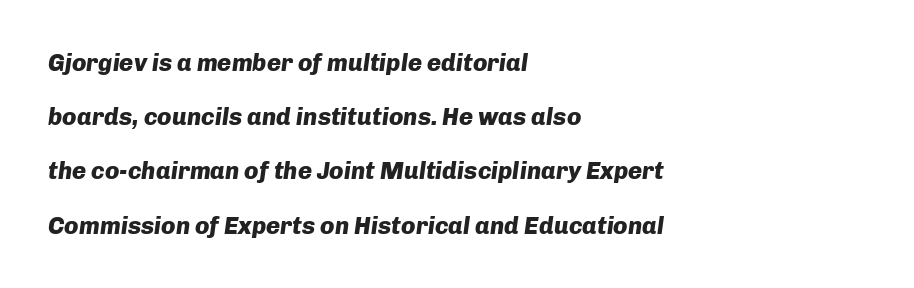
{"italic": "yes", "lean": "right", "slant_degrees": 8, "bold": "yes", "underline": "no", "align": "left", "line_spacing": "loose", "line_spacing_ratio": 2.26, "letter_spacing": "normal", "letter_spacing_em": 0.0, "glyph_px": 24}
